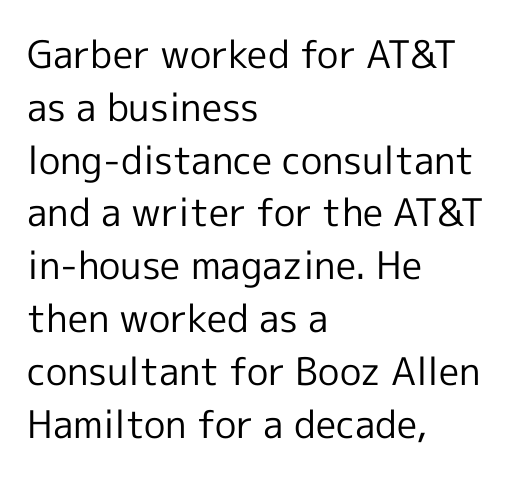
The image shows 38 px regular-weight sans-serif type, upright; set left-aligned, normal line spacing (1.39x), normal letter spacing, not underlined; a medium x-height.
